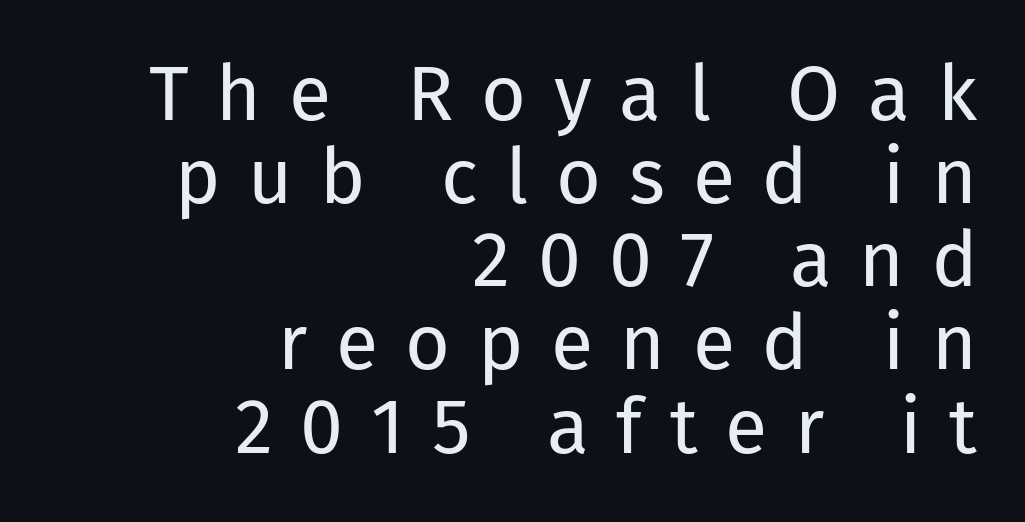
Q: Is the text bold? A: No.
Q: Is the text italic (slanted)? A: No, it is upright.
Q: Is the typeface a serif or a sans-serif typeface? A: Sans-serif.
Q: Is the text underlined? A: No.
Q: How is the paragraph aligned? A: Right-aligned.
Q: Is the spacing between letters normal or unusually wide? A: Unusually wide.
Q: Is the spacing between lines tight, normal or loose? A: Tight.
Q: Width (condensed, normal, or wide)? A: Normal.
Q: Stroke contrast? A: Low.
Q: x-height? A: Medium.
Q: Monospaced? A: No.
